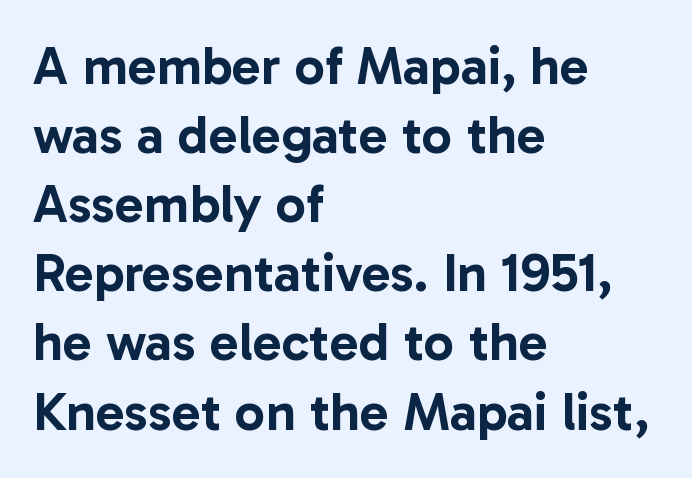
{"serif": "no", "italic": "no", "width": "normal", "stroke_contrast": "low", "x_height": "medium", "monospaced": "no", "underline": "no", "align": "left", "line_spacing": "normal", "line_spacing_ratio": 1.28, "letter_spacing": "normal", "letter_spacing_em": 0.0, "glyph_px": 54}
